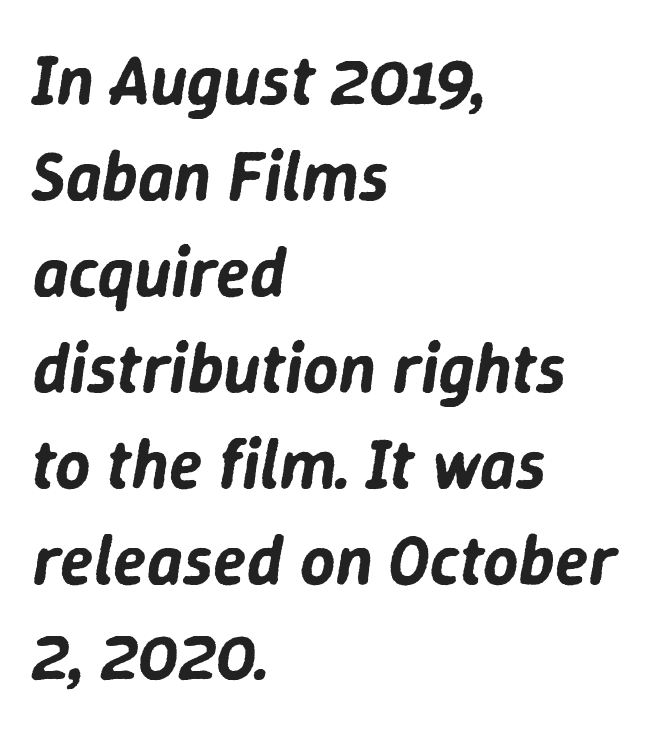
{"italic": "yes", "lean": "right", "slant_degrees": 9, "width": "normal", "stroke_contrast": "low", "x_height": "medium", "monospaced": "no", "underline": "no", "align": "left", "line_spacing": "normal", "line_spacing_ratio": 1.39, "letter_spacing": "normal", "letter_spacing_em": 0.0, "glyph_px": 69}
